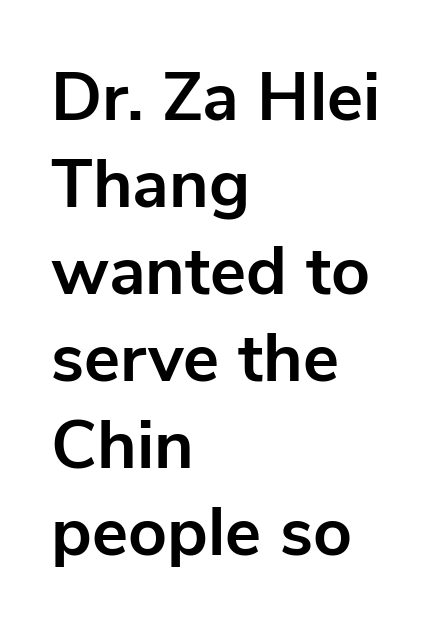
Varying glyph widths throughout — classic text-font behaviour. You'd pick this weight for a headline — it's a proper bold. In terms of letterform style, serifs are entirely absent. A classic flush-left, rag-right setting is used for this passage. The rows are spaced the way most documents space them.
